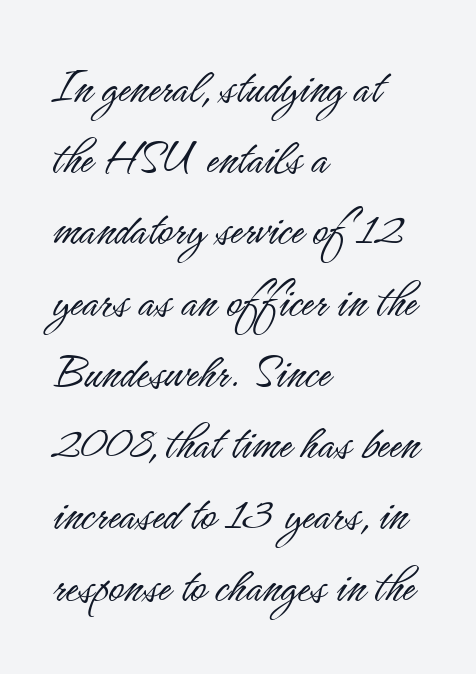
Does extra space separate the letters? No, they use regular spacing. Is there much room between lines? A standard amount, neither cramped nor airy. The characters display no serif detailing; their extremities are plain. The letters look calm and open, with moderate or lighter stems.
